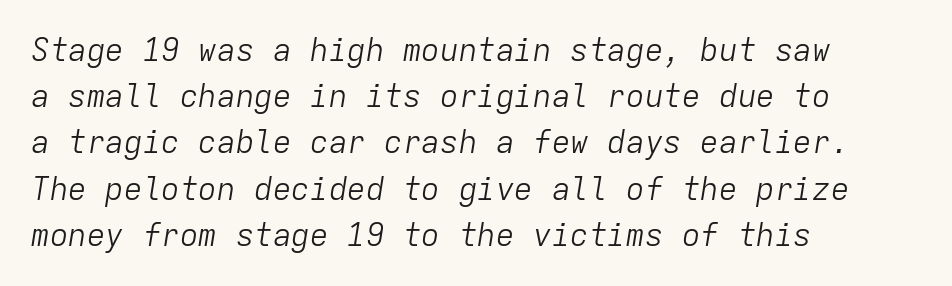
This block has exactly the height ordinary leading produces. The paragraph shown leans on its left margin. Honestly, the letter spacing is just normal — you wouldn't notice it. Here the designer chose a console-style face with uniform glyph widths. A bare baseline throughout the passage. Is the type slanted? Yes — the strokes lean at a clear angle.
